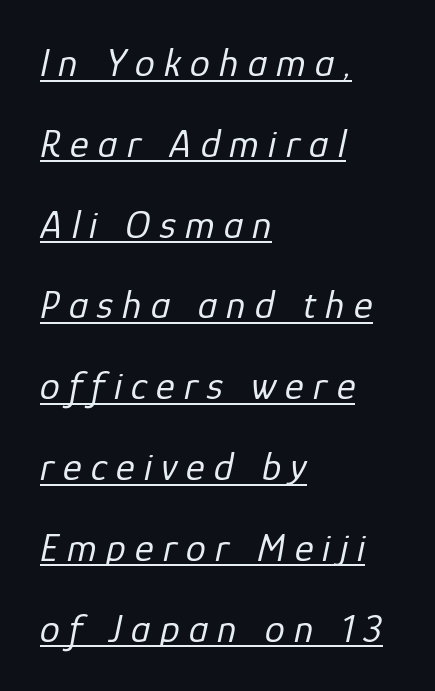
The rag falls on the right side of this text block. Observe the lean: these are italic letterforms. Tracking value appears strongly positive — letters spread wide. A light-to-regular cut is what we see here. The words here are underlined.
